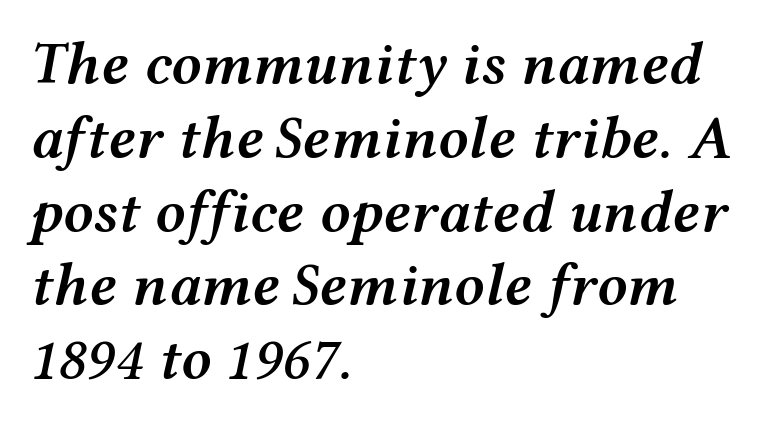
Q: Is the text bold? A: Semi-bold.
Q: Is the text italic (slanted)? A: Yes, it leans right by about 12 degrees.
Q: Is the text underlined? A: No.
Q: How is the paragraph aligned? A: Left-aligned.
Q: Is the spacing between letters normal or unusually wide? A: Normal.
Q: Width (condensed, normal, or wide)? A: Wide.
Q: Stroke contrast? A: Medium.
Q: x-height? A: Medium.
Q: Monospaced? A: No.
